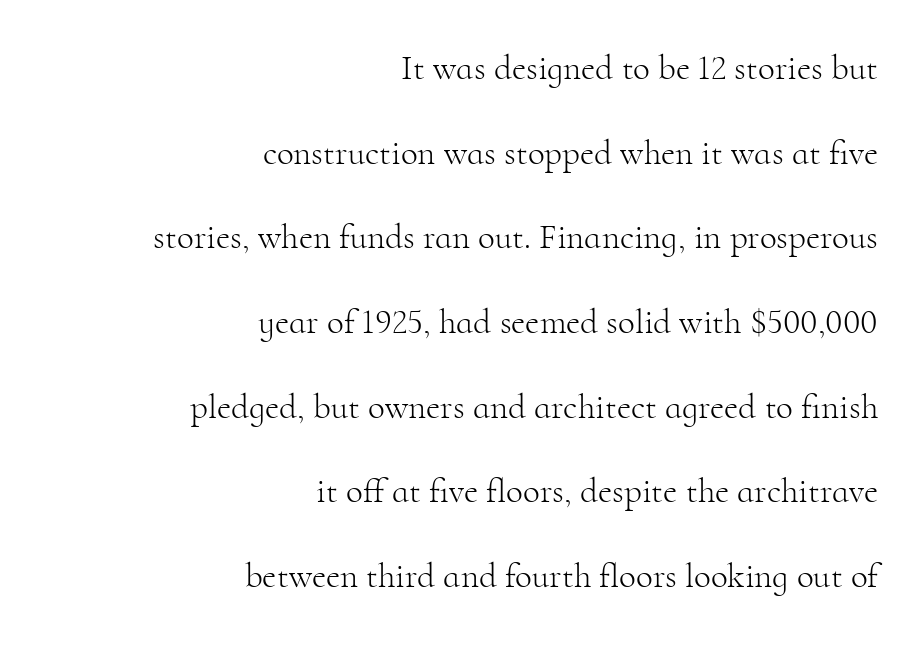
{"serif": "yes", "italic": "no", "bold": "no", "weight": "light", "width": "normal", "stroke_contrast": "high", "x_height": "small", "monospaced": "no", "underline": "no", "align": "right", "line_spacing": "loose", "line_spacing_ratio": 2.42, "letter_spacing": "normal", "letter_spacing_em": 0.0, "glyph_px": 35}
